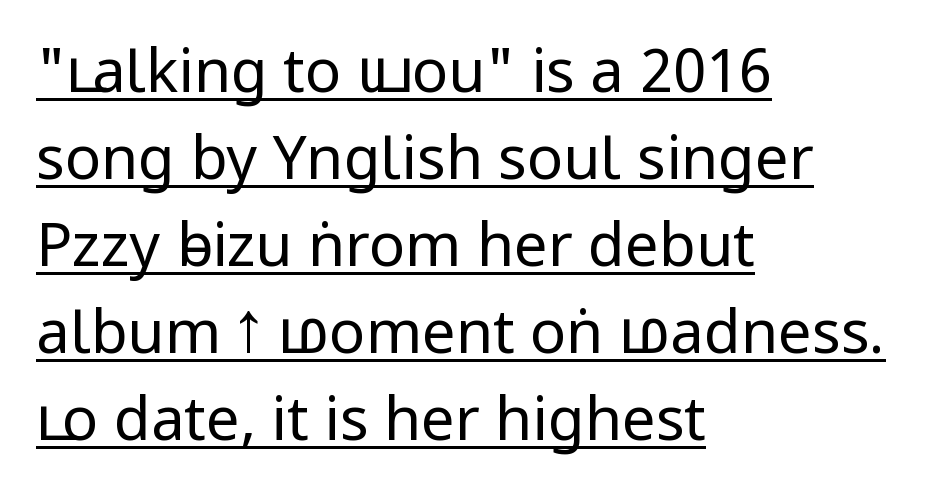
Q: Is the text bold? A: No.
Q: Is the text italic (slanted)? A: No, it is upright.
Q: Is the typeface a serif or a sans-serif typeface? A: Sans-serif.
Q: Is the text underlined? A: Yes.
Q: How is the paragraph aligned? A: Left-aligned.
Q: Is the spacing between letters normal or unusually wide? A: Normal.
Q: Is the spacing between lines tight, normal or loose? A: Normal.
Q: Width (condensed, normal, or wide)? A: Condensed.
Q: Stroke contrast? A: Low.
Q: x-height? A: Large.
Q: Monospaced? A: No.
